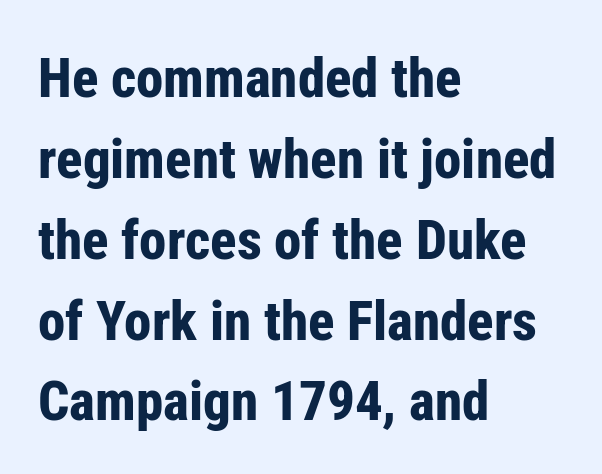
Only glyphs here, with clear space below each row. The rows are spaced the way most documents space them. Emphasis by weight is at full strength: bold. In CSS terms this would be text-align: left.
